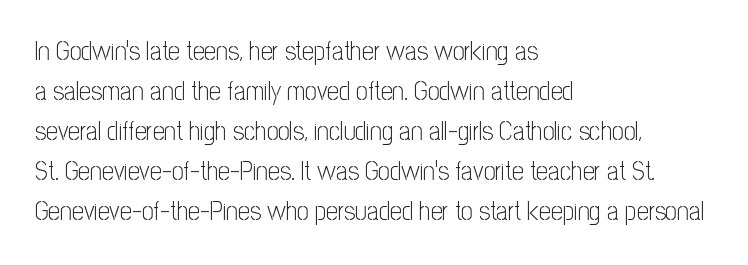
Q: Is the text bold? A: No.
Q: Is the text italic (slanted)? A: No, it is upright.
Q: Is the text underlined? A: No.
Q: How is the paragraph aligned? A: Left-aligned.
Q: Is the spacing between letters normal or unusually wide? A: Normal.
Q: Is the spacing between lines tight, normal or loose? A: Normal.
